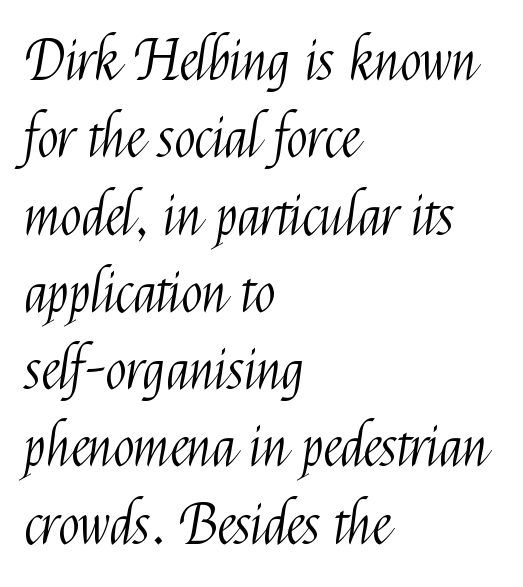
Q: Is the text bold? A: No.
Q: Is the text italic (slanted)? A: Yes.
Q: Is the typeface a serif or a sans-serif typeface? A: Sans-serif.
Q: Is the text underlined? A: No.
Q: How is the paragraph aligned? A: Left-aligned.
Q: Is the spacing between letters normal or unusually wide? A: Normal.
Q: Is the spacing between lines tight, normal or loose? A: Normal.
Q: Width (condensed, normal, or wide)? A: Condensed.
Q: Stroke contrast? A: Medium.
Q: x-height? A: Medium.
Q: Monospaced? A: No.
